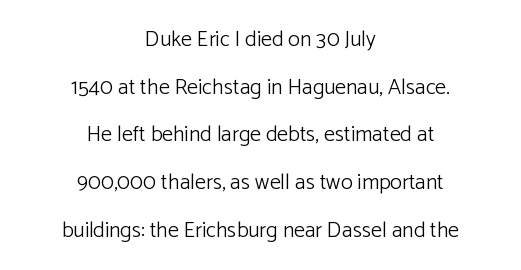
{"italic": "no", "bold": "no", "underline": "no", "align": "center", "line_spacing": "loose", "line_spacing_ratio": 2.17, "letter_spacing": "normal", "letter_spacing_em": 0.0, "glyph_px": 22}
